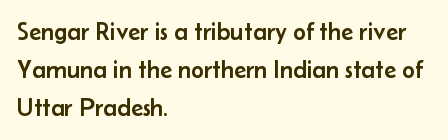
Q: Is the text italic (slanted)? A: No, it is upright.
Q: Is the text underlined? A: No.
Q: How is the paragraph aligned? A: Left-aligned.
Q: Is the spacing between letters normal or unusually wide? A: Normal.
Q: Is the spacing between lines tight, normal or loose? A: Normal.
